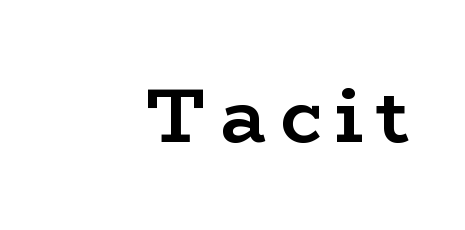
{"serif": "yes", "italic": "no", "bold": "yes", "weight": "semibold", "width": "wide", "stroke_contrast": "low", "x_height": "medium", "monospaced": "no", "underline": "no", "align": "right", "glyph_px": 77}
